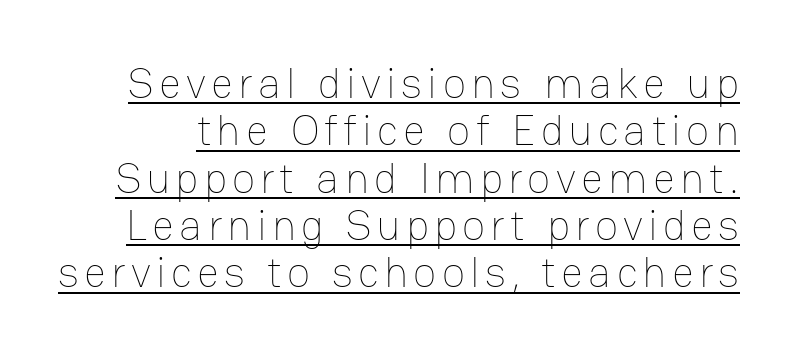
The image shows 43 px thin type, upright; set tight line spacing (1.1x), underlined; low stroke contrast and a medium x-height.
